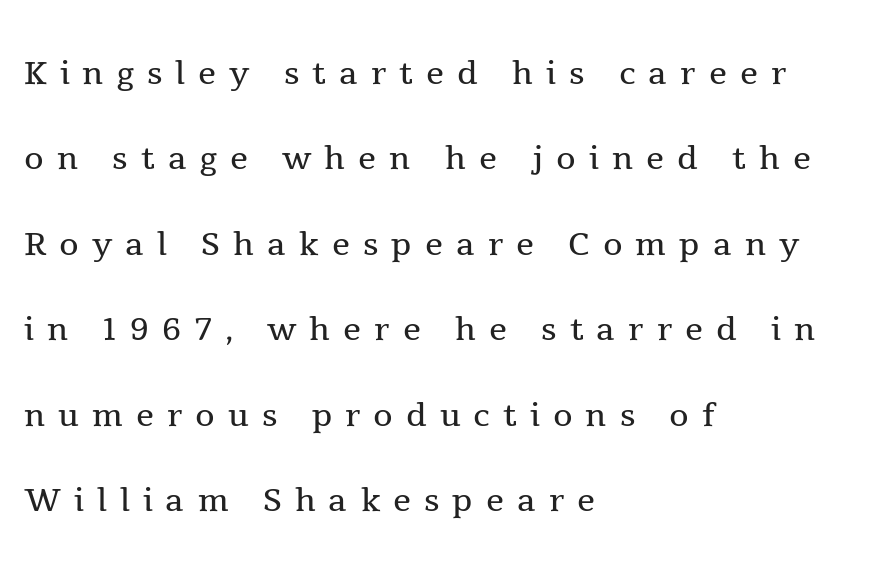
Q: Is the text bold? A: No.
Q: Is the text italic (slanted)? A: No, it is upright.
Q: Is the typeface a serif or a sans-serif typeface? A: Serif.
Q: Is the text underlined? A: No.
Q: How is the paragraph aligned? A: Left-aligned.
Q: Is the spacing between letters normal or unusually wide? A: Unusually wide.
Q: Is the spacing between lines tight, normal or loose? A: Loose.
Q: Width (condensed, normal, or wide)? A: Normal.
Q: x-height? A: Medium.
Q: Monospaced? A: No.
